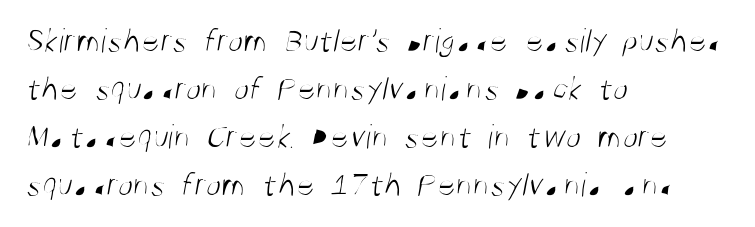
{"serif": "no", "bold": "no", "weight": "light", "width": "condensed", "stroke_contrast": "medium", "x_height": "large", "monospaced": "no", "underline": "no", "align": "left", "line_spacing": "normal", "line_spacing_ratio": 1.37, "letter_spacing": "normal", "letter_spacing_em": 0.0, "glyph_px": 35}
